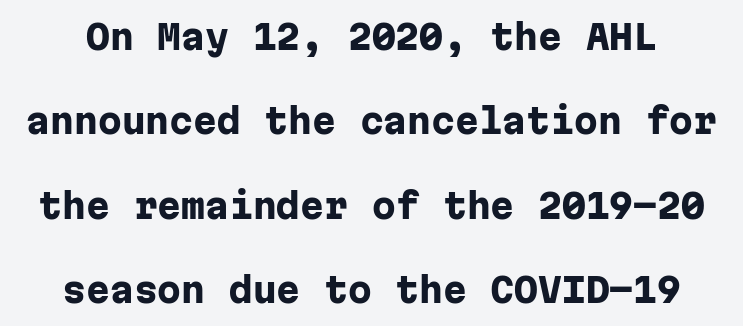
The image shows 34 px heavy sans-serif type, upright, monospaced; set loose line spacing (2.48x), normal letter spacing, not underlined; low stroke contrast and a medium x-height.
